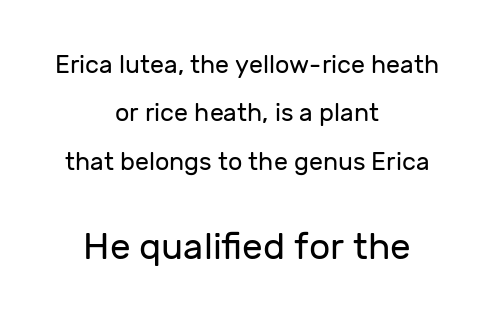
Baseline-to-baseline distance is far greater than the letter height. The face used here is a sans, in the tradition of grotesques and geometrics. The horizontal fit of the characters is conventional and even. Italic: no, the glyphs are upright roman. Every row of glyphs is offset so its center matches the block's center.
